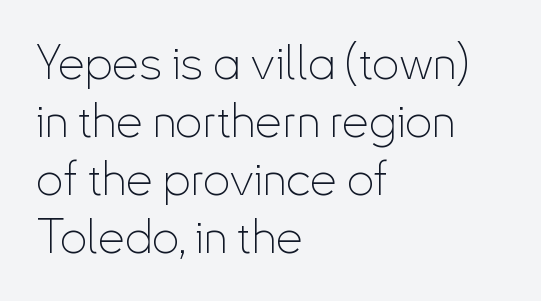
{"serif": "no", "italic": "no", "bold": "no", "weight": "thin", "width": "condensed", "stroke_contrast": "low", "x_height": "small", "monospaced": "no", "underline": "no", "align": "left", "line_spacing_ratio": 1.21, "letter_spacing": "normal", "letter_spacing_em": 0.0, "glyph_px": 48}
